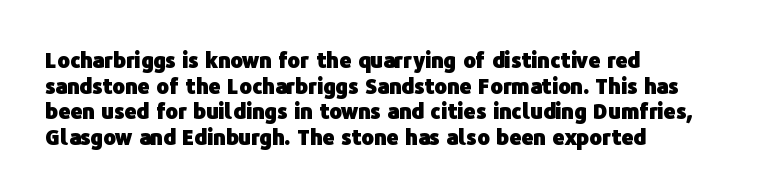
The image shows 21 px bold type, upright; set left-aligned, line spacing 1.22x, normal letter spacing, not underlined.
